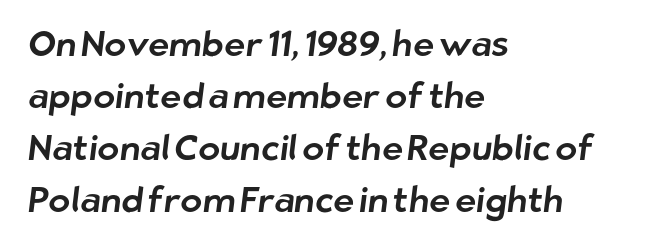
Each line starts at the same left margin while the right side varies. Think of a printed novel: that variable character pitch is what you see here. Leading matches the norm, producing a regular column. Short note: letters normally spaced. The face used here is a sans, in the tradition of grotesques and geometrics. Type without underlining.
